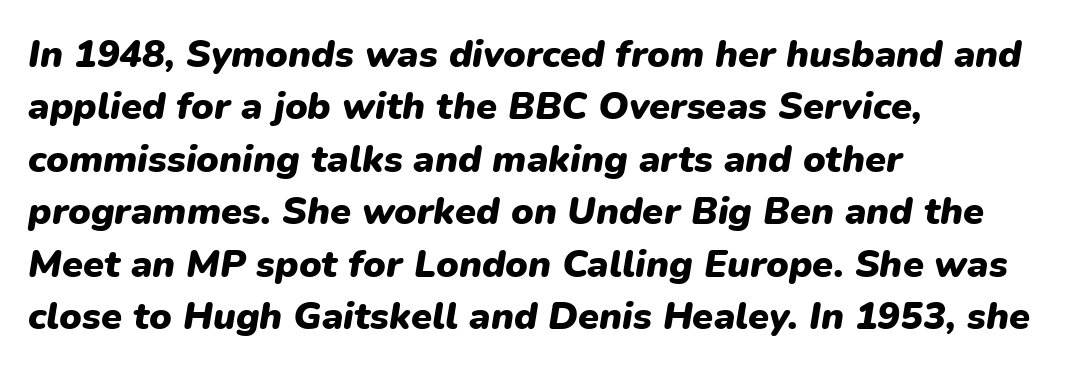
Q: Is the text bold? A: Yes.
Q: Is the text italic (slanted)? A: Yes, it leans right by about 9 degrees.
Q: Is the text underlined? A: No.
Q: How is the paragraph aligned? A: Left-aligned.
Q: Is the spacing between letters normal or unusually wide? A: Normal.
Q: Is the spacing between lines tight, normal or loose? A: Normal.
Q: Width (condensed, normal, or wide)? A: Normal.
Q: Stroke contrast? A: Low.
Q: x-height? A: Medium.
Q: Monospaced? A: No.
